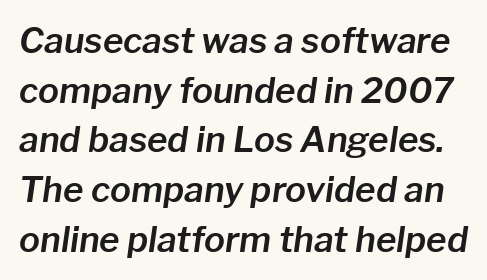
The image shows 35 px text type, italic (leaning right); set normal line spacing (1.42x), normal letter spacing, not underlined; low stroke contrast and a medium x-height.
